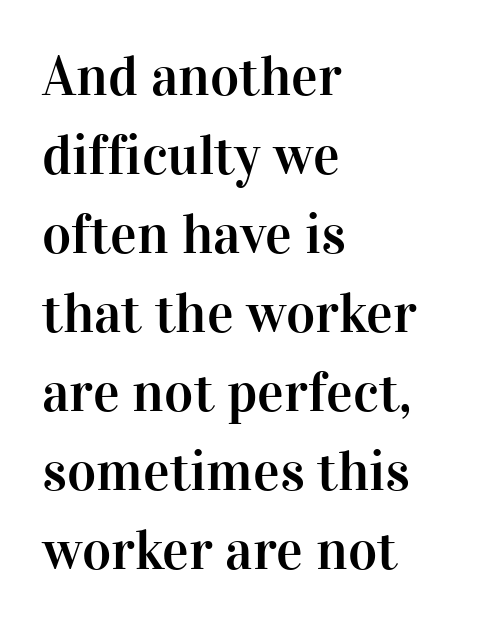
The image shows 56 px serif type, upright; set left-aligned, normal line spacing (1.41x), normal letter spacing, not underlined; high stroke contrast and a medium x-height.
